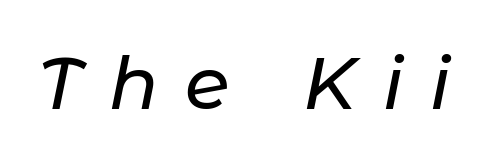
{"italic": "yes", "lean": "right", "slant_degrees": 11, "width": "normal", "stroke_contrast": "low", "x_height": "medium", "monospaced": "no", "underline": "no", "letter_spacing": "wide", "letter_spacing_em": 0.37, "glyph_px": 73}
